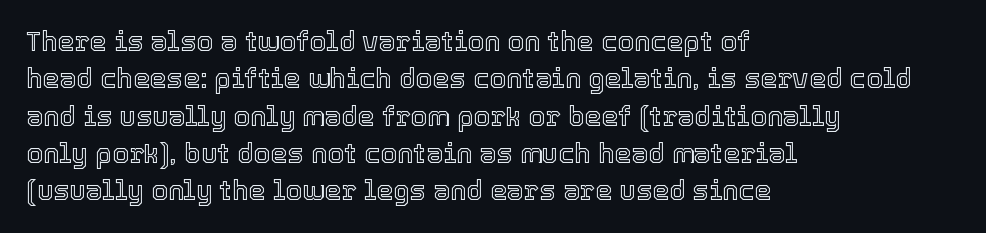
Normally led — the rows are evenly, conventionally spaced. Letter spacing: default. This is the regular roman posture of the typeface. Clear beneath every line of the passage. This rendering uses left alignment, leaving the right contour irregular.
